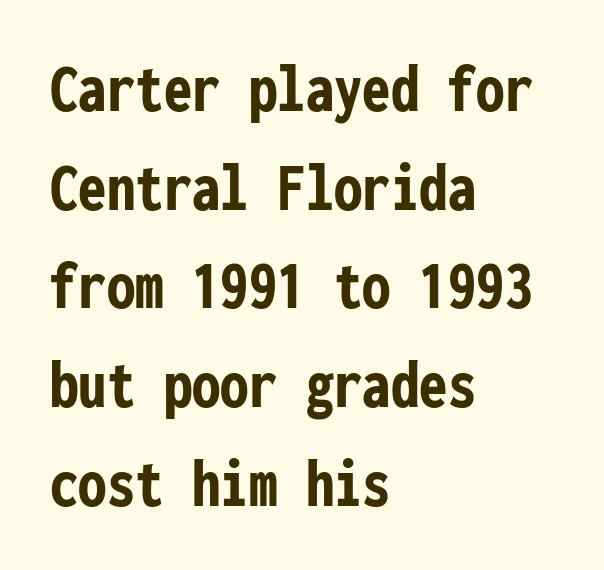
{"serif": "no", "italic": "no", "bold": "yes", "weight": "semibold", "width": "condensed", "stroke_contrast": "low", "x_height": "medium", "monospaced": "yes", "underline": "no", "align": "left", "line_spacing": "normal", "line_spacing_ratio": 1.39, "letter_spacing": "normal", "letter_spacing_em": 0.0, "glyph_px": 71}
